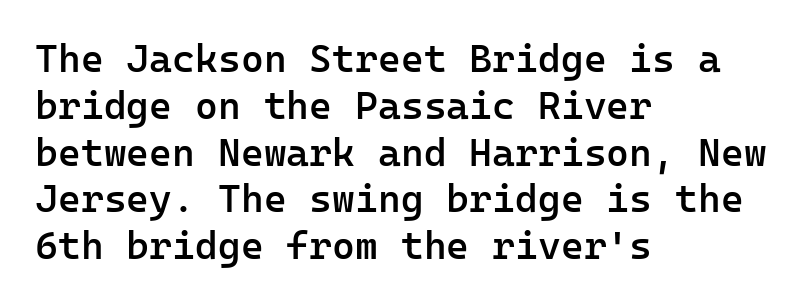
Characters follow at the spacing the type designer built in. If you drew a ruler down the left edge, every line would touch it. Typographically, this falls in the sans-serif category. In terms of posture, this sample is upright. Its strokes are somewhat broadened, the hallmark of semibold type. Any mark beneath the type? The region is blank.
